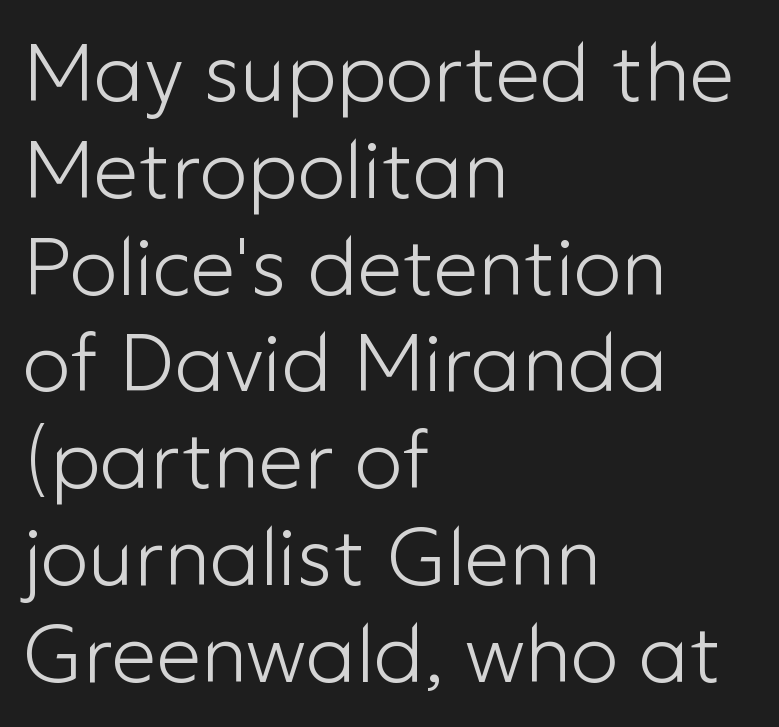
No chunkiness to these letters — they're not bold. Caption: multi-line text, flush left, ragged right. This sample uses plain, unmodified letter spacing. Plain, unruled lines of type. Unlike italic type, these characters show no tilt at all.
